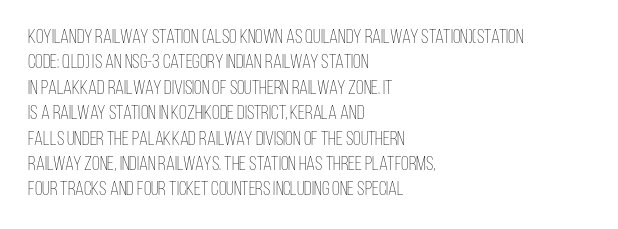
{"italic": "no", "bold": "no", "underline": "no", "align": "left", "line_spacing": "normal", "line_spacing_ratio": 1.27, "letter_spacing": "normal", "letter_spacing_em": 0.0, "glyph_px": 20}
